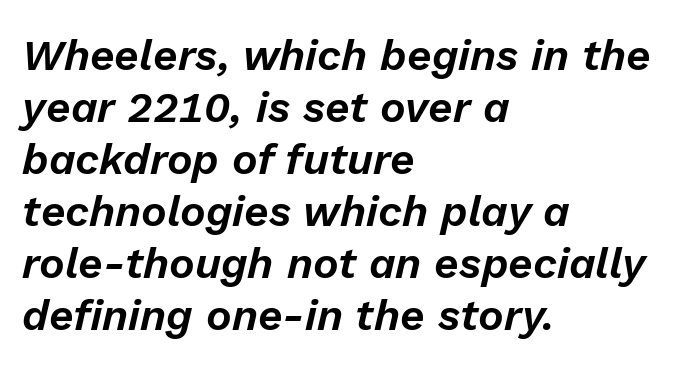
Q: Is the text italic (slanted)? A: Yes, it leans right by about 13 degrees.
Q: Is the text underlined? A: No.
Q: How is the paragraph aligned? A: Left-aligned.
Q: Is the spacing between letters normal or unusually wide? A: Normal.
Q: Width (condensed, normal, or wide)? A: Normal.
Q: Stroke contrast? A: Low.
Q: x-height? A: Medium.
Q: Monospaced? A: No.
